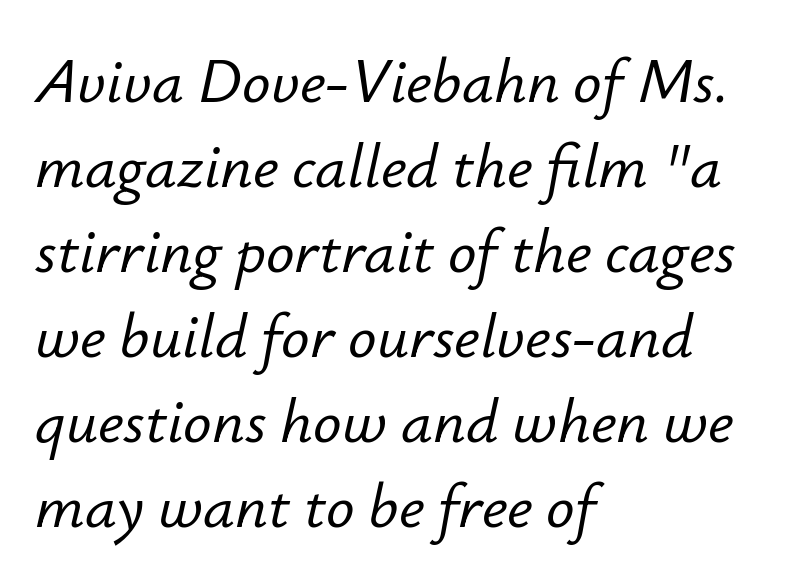
Q: Is the text italic (slanted)? A: Yes, it leans right by about 12 degrees.
Q: Is the text underlined? A: No.
Q: How is the paragraph aligned? A: Left-aligned.
Q: Is the spacing between letters normal or unusually wide? A: Normal.
Q: Is the spacing between lines tight, normal or loose? A: Normal.
Q: Width (condensed, normal, or wide)? A: Normal.
Q: Stroke contrast? A: Low.
Q: x-height? A: Small.
Q: Monospaced? A: No.
